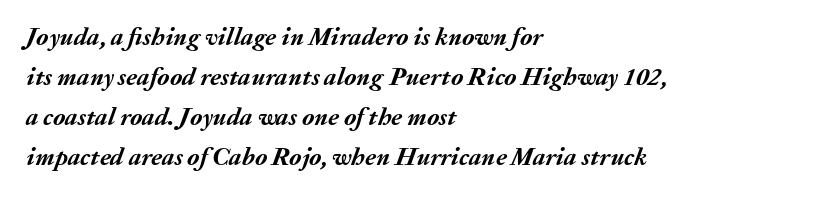
The image shows 25 px bold type, italic (leaning right); set left-aligned, normal line spacing (1.6x), normal letter spacing, not underlined.
